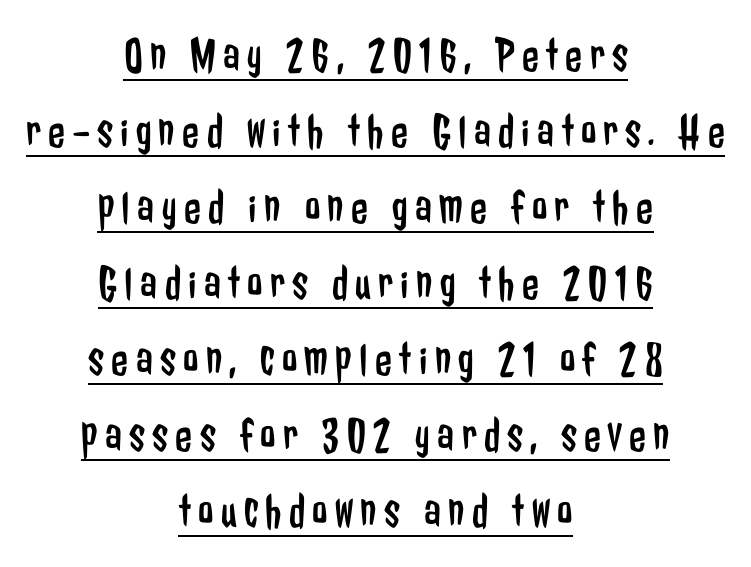
Q: Is the text bold? A: No.
Q: Is the text italic (slanted)? A: No, it is upright.
Q: Is the typeface a serif or a sans-serif typeface? A: Sans-serif.
Q: Is the text underlined? A: Yes.
Q: How is the paragraph aligned? A: Centered.
Q: Is the spacing between lines tight, normal or loose? A: Normal.
Q: Width (condensed, normal, or wide)? A: Condensed.
Q: Stroke contrast? A: Low.
Q: x-height? A: Medium.
Q: Monospaced? A: No.
